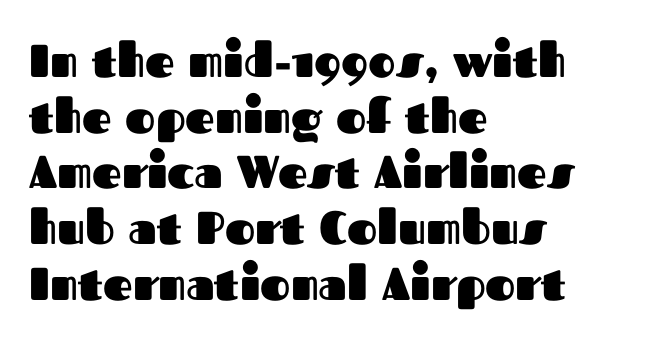
This sample uses plain, unmodified letter spacing. All the whitespace from short lines collects on the right. This rendering features lettering with no underline. Varying glyph widths throughout — classic text-font behaviour. No feet cap the strokes, marking this as sans-serif type. Strokes here are thick enough to call this a true bold.
